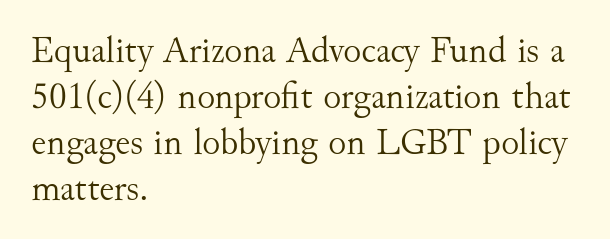
{"serif": "yes", "italic": "no", "bold": "no", "weight": "light", "width": "normal", "stroke_contrast": "medium", "x_height": "small", "monospaced": "no", "underline": "no", "align": "left", "line_spacing_ratio": 1.21, "letter_spacing": "normal", "letter_spacing_em": 0.0, "glyph_px": 38}
